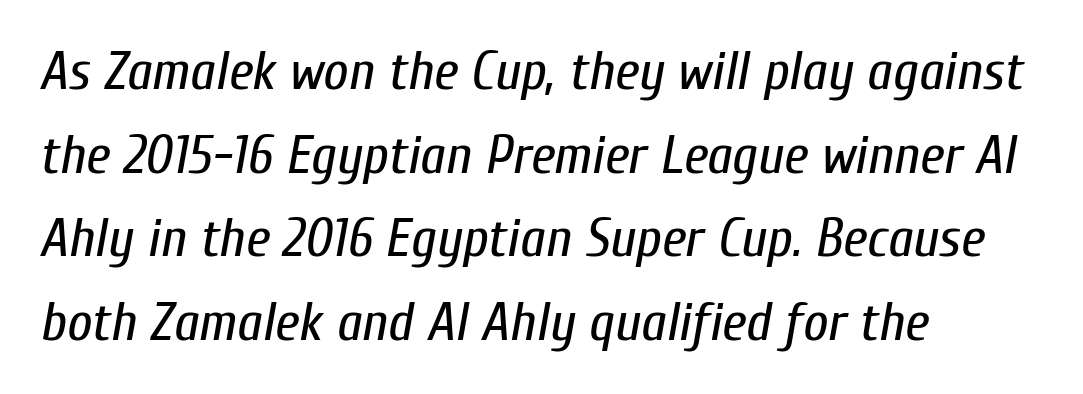
You could call the tracking neutral — neither tight nor loose. Line beginnings align vertically; line endings do not. Normally led — the rows are evenly, conventionally spaced. Stem width sits at or under what a default text font uses.
